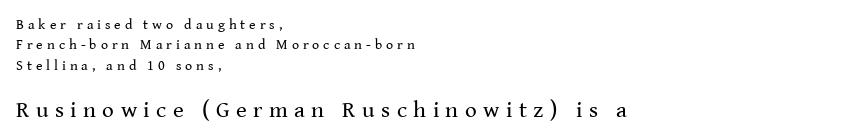
Q: Is the text bold? A: No.
Q: Is the text italic (slanted)? A: No, it is upright.
Q: Is the text underlined? A: No.
Q: How is the paragraph aligned? A: Left-aligned.
Q: Is the spacing between letters normal or unusually wide? A: Unusually wide.
Q: Is the spacing between lines tight, normal or loose? A: Normal.
Q: Which block of text is set in a larger size, the first (top) or the second (bottom)? A: The second (bottom) one.
